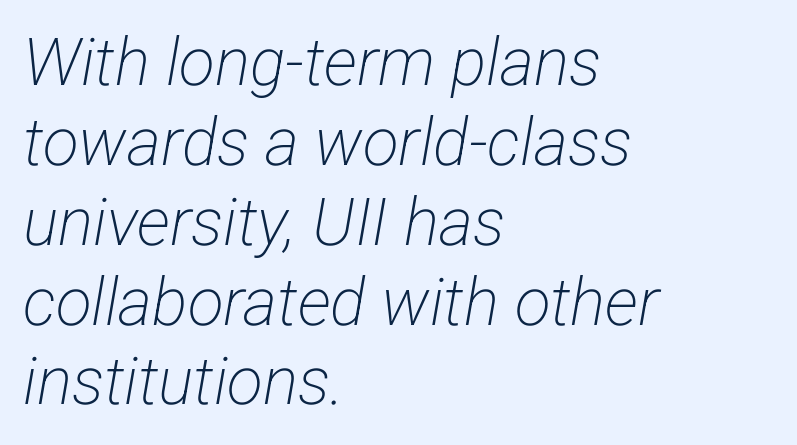
Q: Is the text bold? A: No.
Q: Is the typeface a serif or a sans-serif typeface? A: Sans-serif.
Q: Is the text underlined? A: No.
Q: How is the paragraph aligned? A: Left-aligned.
Q: Is the spacing between letters normal or unusually wide? A: Normal.
Q: Width (condensed, normal, or wide)? A: Condensed.
Q: Stroke contrast? A: Low.
Q: x-height? A: Medium.
Q: Monospaced? A: No.
